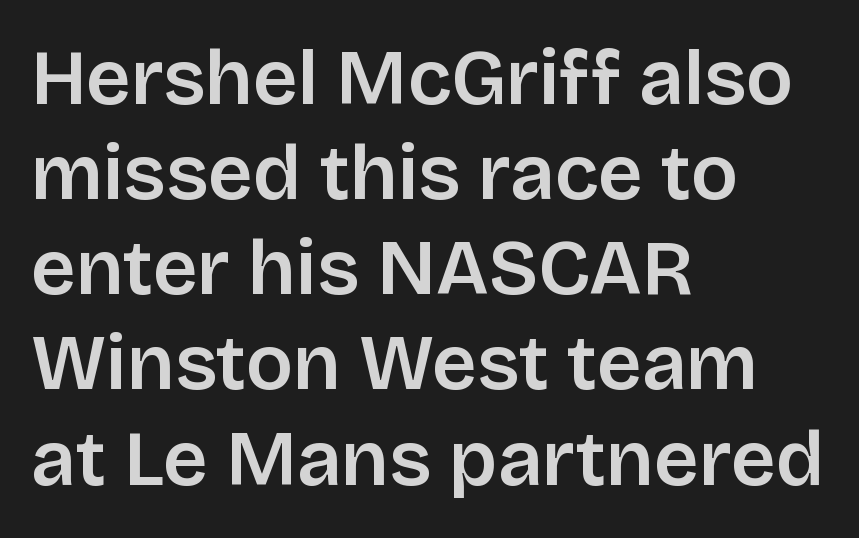
Q: Is the text italic (slanted)? A: No, it is upright.
Q: Is the typeface a serif or a sans-serif typeface? A: Sans-serif.
Q: Is the text underlined? A: No.
Q: How is the paragraph aligned? A: Left-aligned.
Q: Is the spacing between letters normal or unusually wide? A: Normal.
Q: Width (condensed, normal, or wide)? A: Normal.
Q: Stroke contrast? A: Low.
Q: x-height? A: Large.
Q: Monospaced? A: No.
